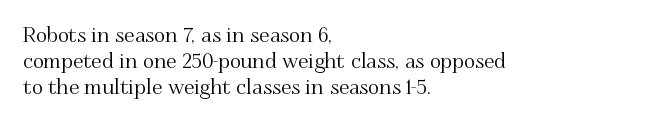
Q: Is the text italic (slanted)? A: No, it is upright.
Q: Is the text underlined? A: No.
Q: How is the paragraph aligned? A: Left-aligned.
Q: Is the spacing between letters normal or unusually wide? A: Normal.
